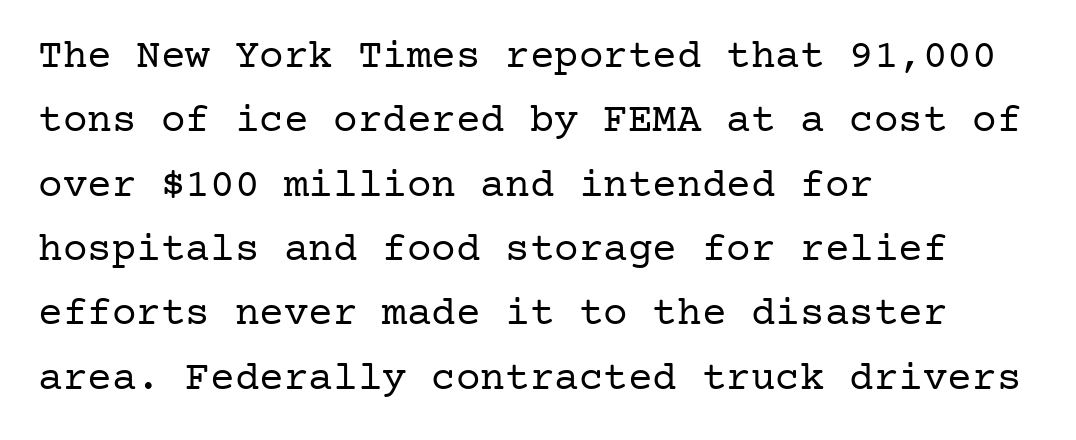
{"serif": "yes", "italic": "no", "bold": "no", "weight": "regular", "width": "normal", "stroke_contrast": "low", "x_height": "medium", "underline": "no", "align": "left", "line_spacing": "normal", "line_spacing_ratio": 1.57, "letter_spacing": "normal", "letter_spacing_em": 0.0, "glyph_px": 41}
